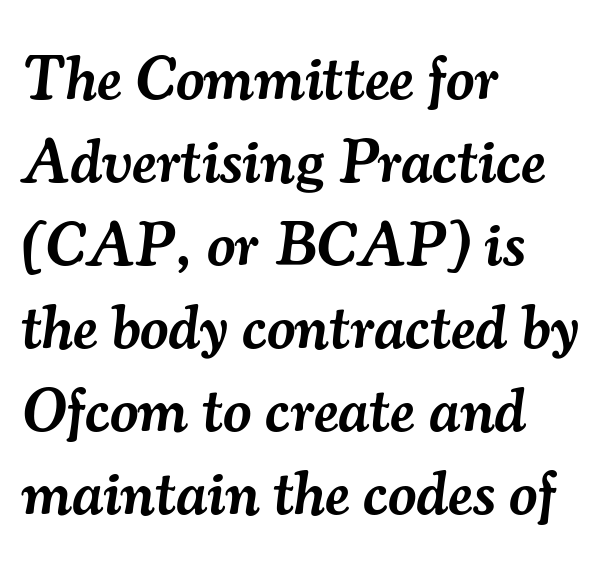
Emphasis by weight is partial: semibold. Compared with typical body copy, the letter spacing here is the same. Is the block centered? No — it sits flush against the left margin. You could not count columns in this text — the font is proportionally spaced. A clean baseline with only descenders dipping below it. Little horizontal feet cap the strokes, marking this as serif type.
